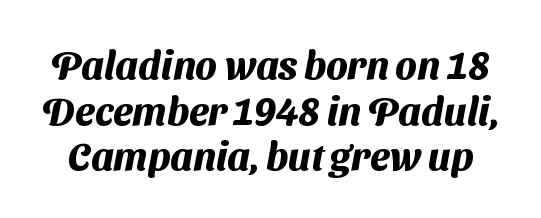
Q: Is the text bold? A: Yes.
Q: Is the typeface a serif or a sans-serif typeface? A: Sans-serif.
Q: Is the text underlined? A: No.
Q: Is the spacing between letters normal or unusually wide? A: Normal.
Q: Width (condensed, normal, or wide)? A: Normal.
Q: Stroke contrast? A: Medium.
Q: x-height? A: Medium.
Q: Monospaced? A: No.
